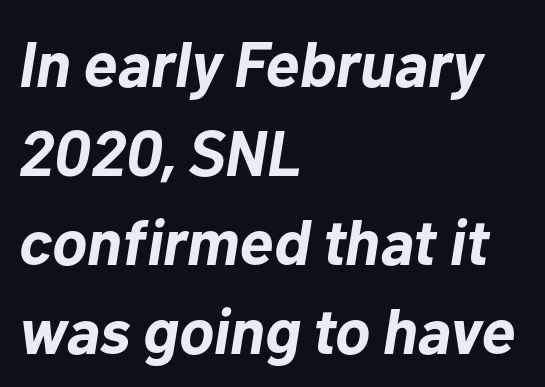
{"italic": "yes", "lean": "right", "slant_degrees": 10, "bold": "yes", "weight": "bold", "width": "normal", "stroke_contrast": "low", "x_height": "medium", "monospaced": "no", "underline": "no", "align": "left", "line_spacing": "normal", "line_spacing_ratio": 1.39, "letter_spacing": "normal", "letter_spacing_em": 0.0, "glyph_px": 64}
